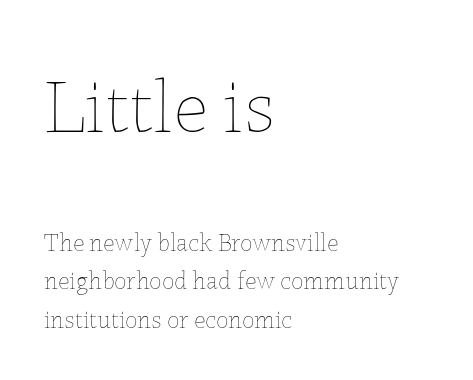
Baseline-to-baseline distance is the conventional proportion of letter height. One-word summary of the alignment: left. Of the two passages, the one on top uses the larger point size. Weight: not bold — regular or lighter.
